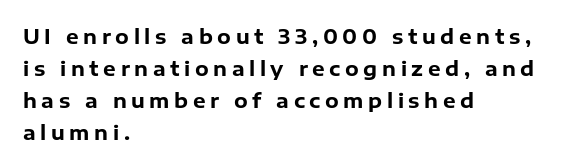
Q: Is the text bold? A: Yes.
Q: Is the text italic (slanted)? A: No, it is upright.
Q: Is the text underlined? A: No.
Q: How is the paragraph aligned? A: Left-aligned.
Q: Is the spacing between letters normal or unusually wide? A: Unusually wide.
Q: Is the spacing between lines tight, normal or loose? A: Normal.
